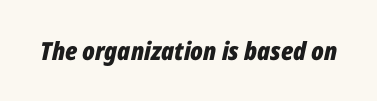
Q: Is the text bold? A: Yes.
Q: Is the text italic (slanted)? A: Yes, it leans right by about 12 degrees.
Q: Is the text underlined? A: No.
Q: Is the spacing between letters normal or unusually wide? A: Normal.
